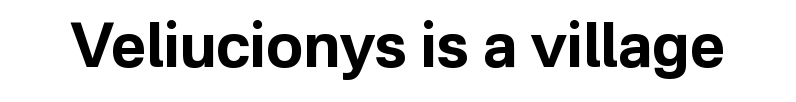
The image shows 61 px bold sans-serif type, upright; set normal letter spacing, not underlined; low stroke contrast and a medium x-height.
